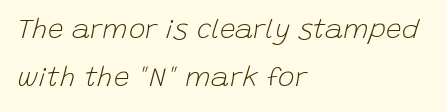
The image shows 28 px light type, italic (leaning right); set left-aligned, line spacing 1.73x, normal letter spacing, not underlined; low stroke contrast and a large x-height.
